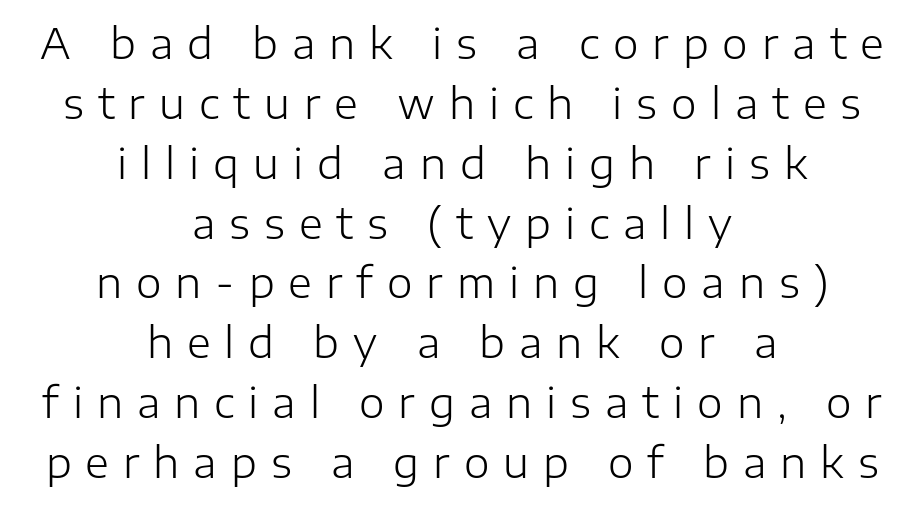
{"serif": "no", "italic": "no", "bold": "no", "weight": "light", "width": "normal", "stroke_contrast": "low", "x_height": "medium", "monospaced": "no", "underline": "no", "align": "center", "line_spacing": "normal", "line_spacing_ratio": 1.46, "letter_spacing": "wide", "letter_spacing_em": 0.34, "glyph_px": 41}
